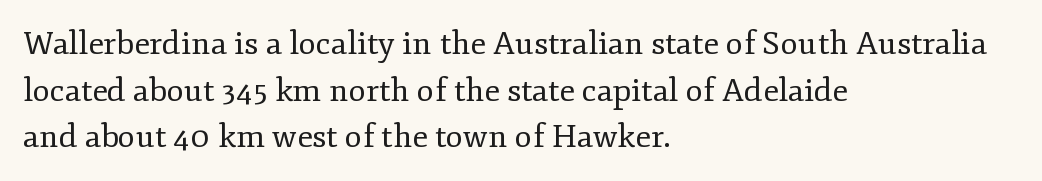
The words here are not underlined. Is this a fixed-width face? No — the glyphs have proportional, varying widths. Weight: regular or lighter. Leftover space on each line is placed entirely after the last word.
